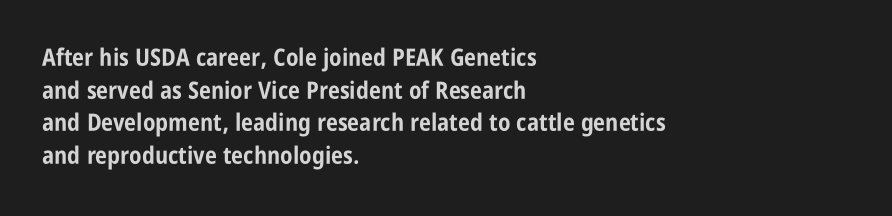
{"italic": "no", "bold": "yes", "underline": "no", "align": "left", "line_spacing": "normal", "line_spacing_ratio": 1.36, "letter_spacing": "normal", "letter_spacing_em": 0.0, "glyph_px": 24}
